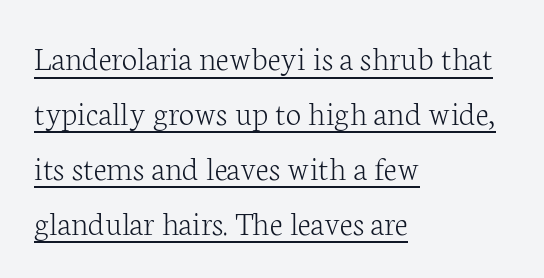
Q: Is the text bold? A: No.
Q: Is the text italic (slanted)? A: No, it is upright.
Q: Is the typeface a serif or a sans-serif typeface? A: Serif.
Q: Is the text underlined? A: Yes.
Q: How is the paragraph aligned? A: Left-aligned.
Q: Is the spacing between letters normal or unusually wide? A: Normal.
Q: Is the spacing between lines tight, normal or loose? A: Normal.
Q: Width (condensed, normal, or wide)? A: Normal.
Q: Stroke contrast? A: Low.
Q: x-height? A: Medium.
Q: Monospaced? A: No.
